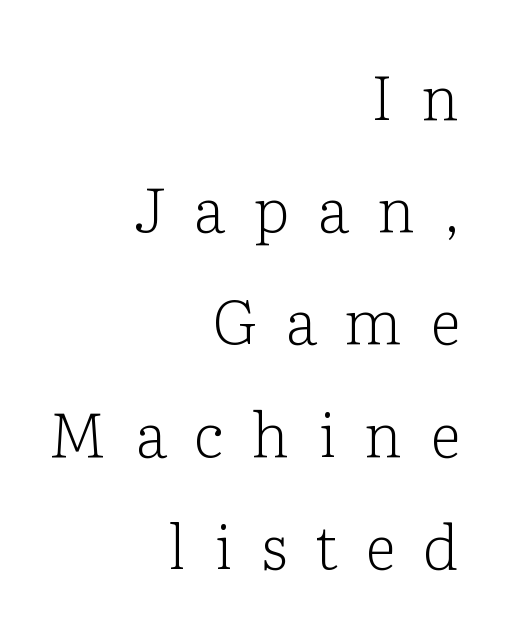
Check where the strokes stop: tiny serifs finish them off. Designer's note — italics off, roman on. On a weight scale, this lands at 450 or below. A typesetter would call this proportional, since set widths differ per character. Only glyphs here, with clear space below each row. Loose tracking; the words dissolve into strings of separated letters.
